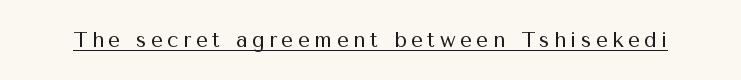
{"italic": "no", "bold": "no", "underline": "yes", "letter_spacing": "wide", "letter_spacing_em": 0.21, "glyph_px": 21}
